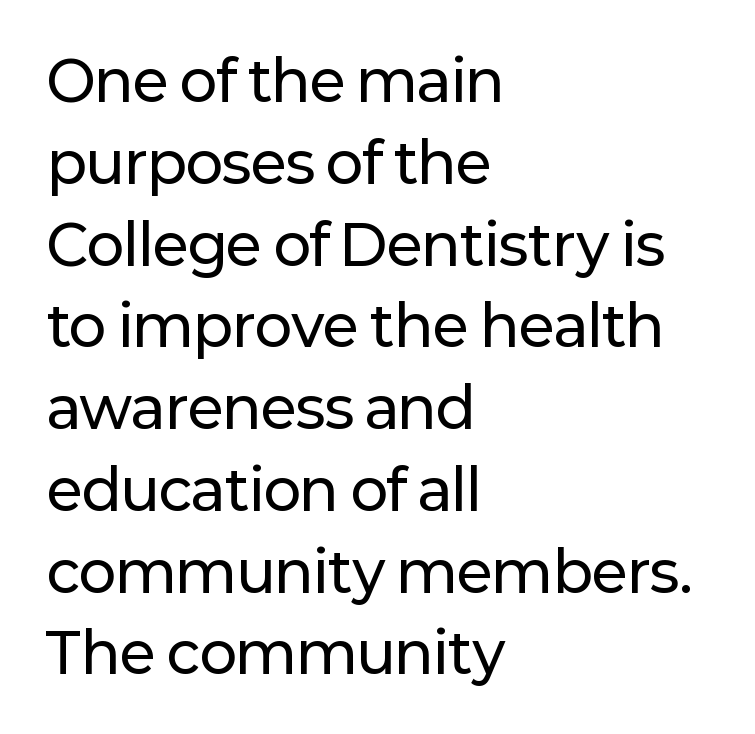
The image shows 56 px sans-serif type, upright; set left-aligned, normal line spacing (1.46x), normal letter spacing, not underlined; low stroke contrast and a medium x-height.
